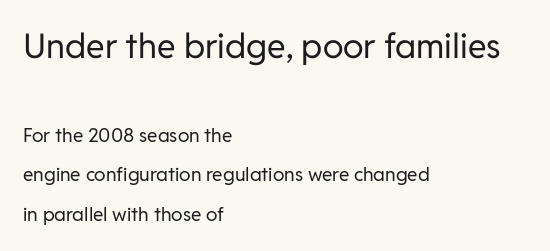
Q: Is the text bold? A: No.
Q: Is the text italic (slanted)? A: No, it is upright.
Q: Is the typeface a serif or a sans-serif typeface? A: Sans-serif.
Q: Is the text underlined? A: No.
Q: How is the paragraph aligned? A: Left-aligned.
Q: Is the spacing between letters normal or unusually wide? A: Normal.
Q: Is the spacing between lines tight, normal or loose? A: Loose.
Q: Which block of text is set in a larger size, the first (top) or the second (bottom)? A: The first (top) one.
Q: Width (condensed, normal, or wide)? A: Normal.
Q: Stroke contrast? A: Low.
Q: x-height? A: Medium.
Q: Monospaced? A: No.
